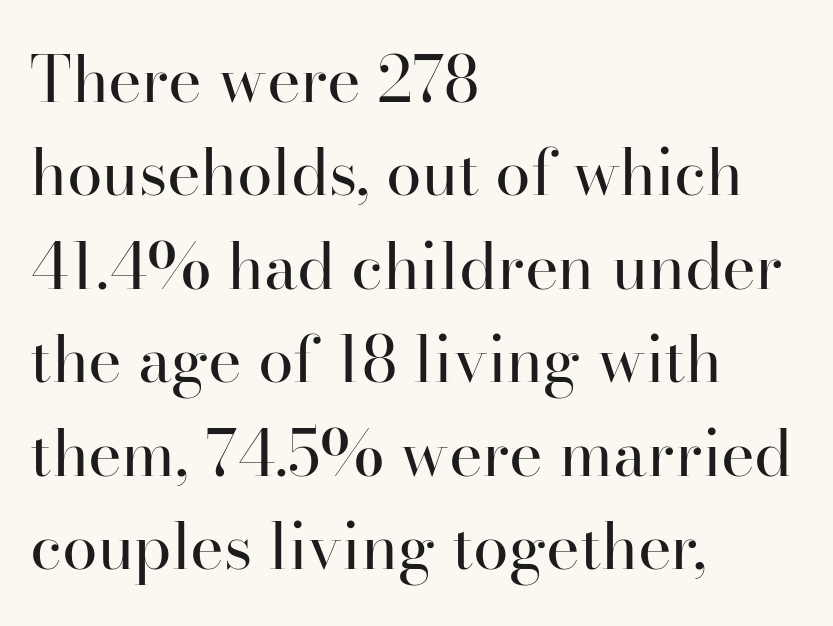
The type sits square on the baseline with zero lean. Unbolded letterforms with no extra heft. Leftover space on each line is placed entirely after the last word. Old-style or modern, the face here clearly has serifs.
